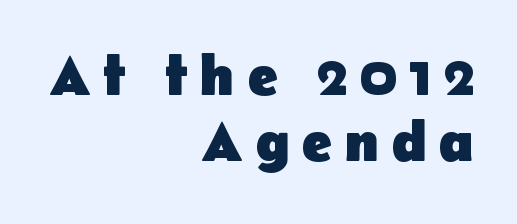
The paragraph shown leans on its right margin. The lettering holds an erect, upright posture throughout. Typesetter's note: full bold, strokes at maximum text heaviness. Decoration check: the copy has no underline. Check where the strokes stop: nothing finishes them off — pure sans. How are the letters spaced? Widely, with obvious added tracking.
